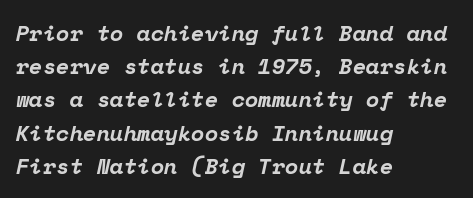
{"italic": "yes", "lean": "right", "slant_degrees": 12, "bold": "yes", "underline": "no", "align": "left", "line_spacing": "normal", "line_spacing_ratio": 1.51, "letter_spacing": "normal", "letter_spacing_em": 0.0, "glyph_px": 22}
